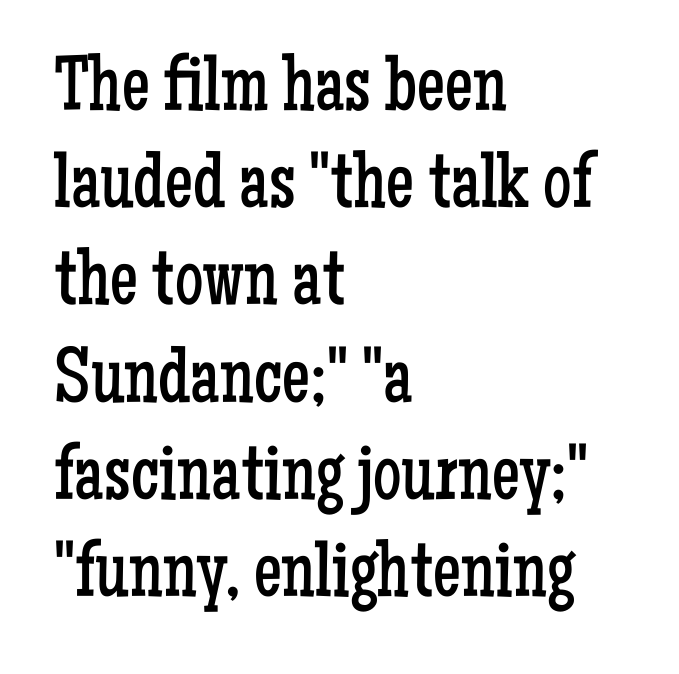
Q: Is the text bold? A: No.
Q: Is the text italic (slanted)? A: No, it is upright.
Q: Is the typeface a serif or a sans-serif typeface? A: Serif.
Q: Is the text underlined? A: No.
Q: How is the paragraph aligned? A: Left-aligned.
Q: Is the spacing between letters normal or unusually wide? A: Normal.
Q: Width (condensed, normal, or wide)? A: Condensed.
Q: Stroke contrast? A: Low.
Q: x-height? A: Medium.
Q: Monospaced? A: No.
